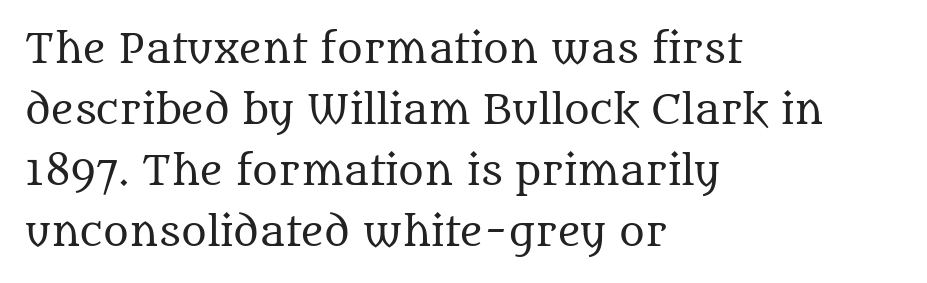
Q: Is the text bold? A: No.
Q: Is the text italic (slanted)? A: No, it is upright.
Q: Is the typeface a serif or a sans-serif typeface? A: Serif.
Q: Is the text underlined? A: No.
Q: How is the paragraph aligned? A: Left-aligned.
Q: Is the spacing between letters normal or unusually wide? A: Normal.
Q: Is the spacing between lines tight, normal or loose? A: Normal.
Q: Width (condensed, normal, or wide)? A: Normal.
Q: Stroke contrast? A: Medium.
Q: x-height? A: Large.
Q: Monospaced? A: No.
